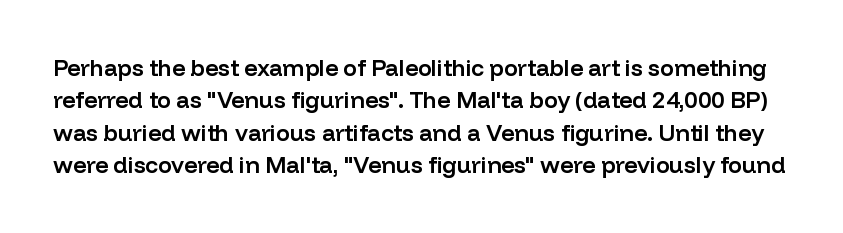
The letters stand upright; this is a roman face. Rows of type keep a routine distance in the vertical direction. This rendering leaves character spacing at its baseline value. Has an underline been added? It has not. Notice the strokes are somewhat thickened but not fully heavy: this is a semibold.
